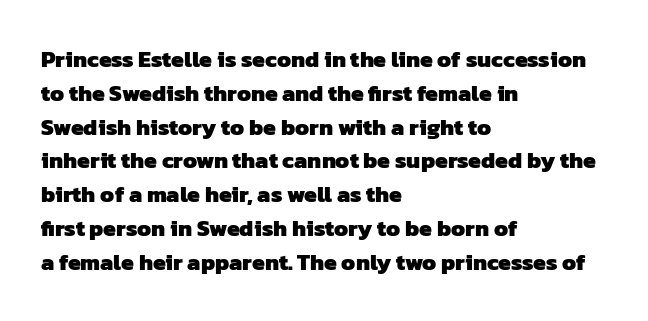
Q: Is the text bold? A: Yes.
Q: Is the text underlined? A: No.
Q: How is the paragraph aligned? A: Left-aligned.
Q: Is the spacing between letters normal or unusually wide? A: Normal.
Q: Is the spacing between lines tight, normal or loose? A: Normal.
